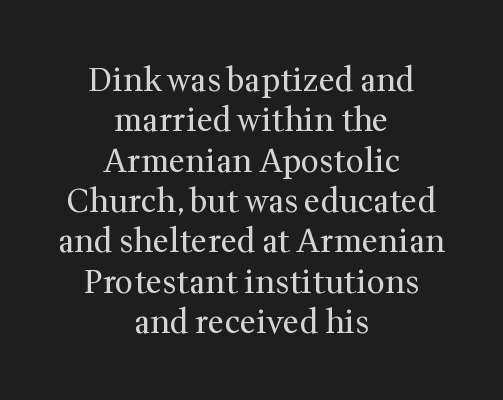
Q: Is the text bold? A: No.
Q: Is the text italic (slanted)? A: No, it is upright.
Q: Is the typeface a serif or a sans-serif typeface? A: Serif.
Q: Is the text underlined? A: No.
Q: How is the paragraph aligned? A: Centered.
Q: Is the spacing between letters normal or unusually wide? A: Normal.
Q: Is the spacing between lines tight, normal or loose? A: Normal.
Q: Width (condensed, normal, or wide)? A: Normal.
Q: Stroke contrast? A: Medium.
Q: x-height? A: Medium.
Q: Monospaced? A: No.
